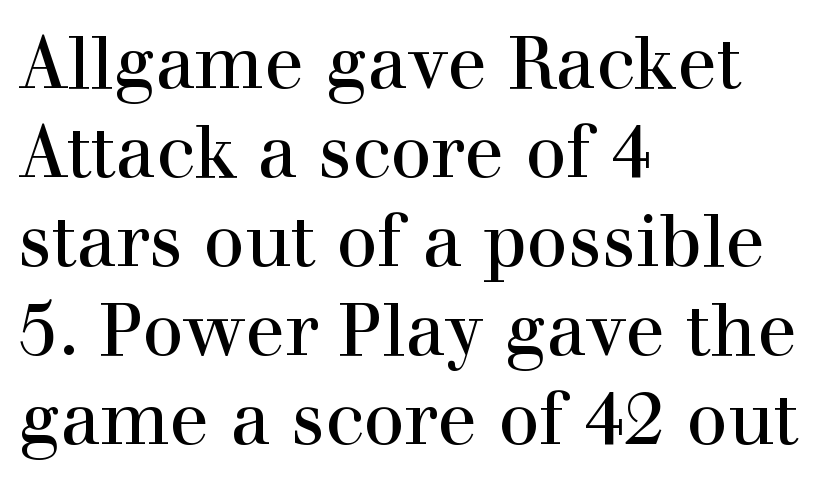
Examine the stroke ends and you'll spot serifs. How are the letters spaced? Ordinarily, with no added tracking. Every row of glyphs begins at an identical x-position on the left. The string is rendered with underlining switched off.
